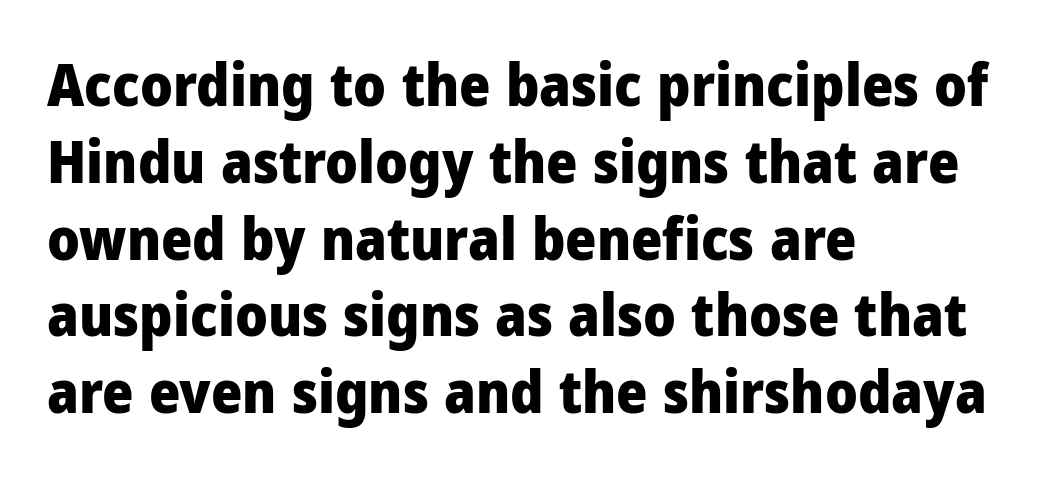
The image shows 60 px heavy, condensed sans-serif type, upright; set left-aligned, normal line spacing (1.28x), normal letter spacing, not underlined; low stroke contrast and a large x-height.
